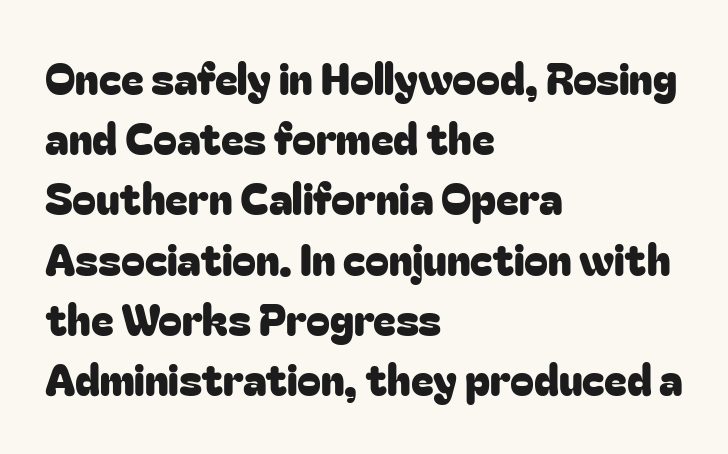
Style check: upright. Is this a fixed-width face? No — the glyphs have proportional, varying widths. The compositor pushed each line to the left boundary. Between one letter and the next there's only the usual sliver of space. The area under the type is left untouched. Letterform terminals end flat and unadorned throughout the passage.
